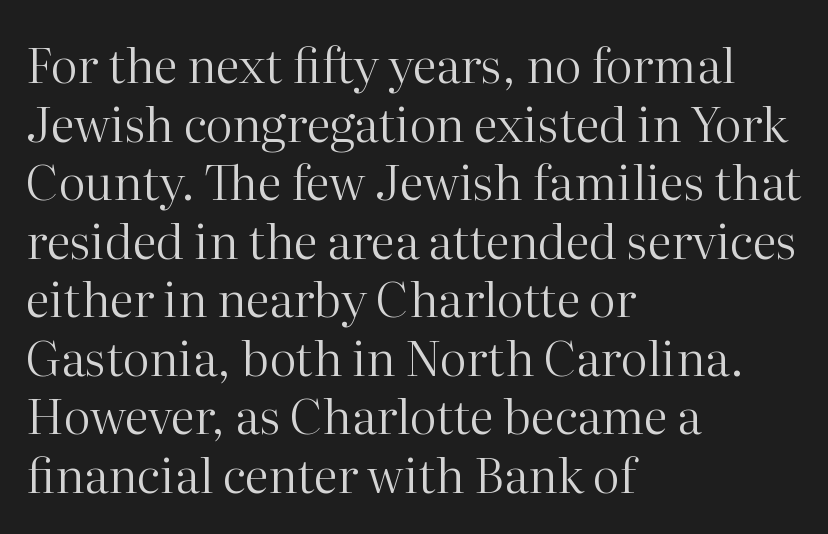
Font category for this specimen: serif. No extra ink here — the face is not bold. Horizontal alignment here is leftward, the default for most running prose. How are the letters spaced? Ordinarily, with no added tracking. The passage shown is typed in a proportional face where columns would drift. The type sits square on the baseline with zero lean.
